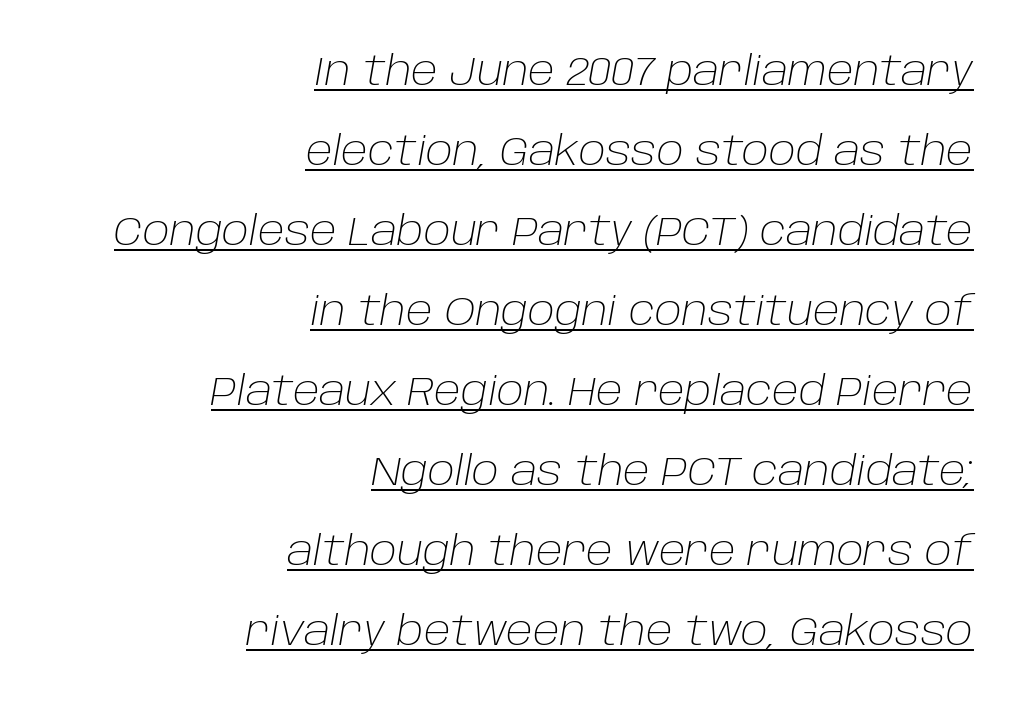
The image shows 40 px light type, italic (leaning right); set right-aligned, loose line spacing (2.0x), normal letter spacing, underlined; low stroke contrast and a large x-height.
